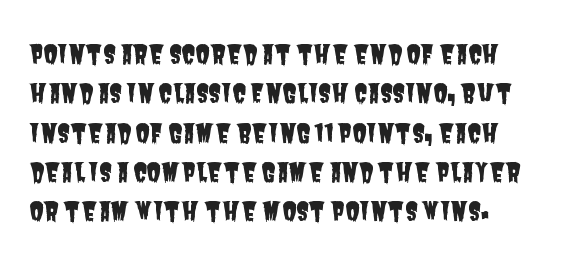
Bare-footed words on every line. There is no visible air inserted between adjacent glyphs. One-word summary of the alignment: left. Baseline-to-baseline distance is the conventional proportion of letter height.
